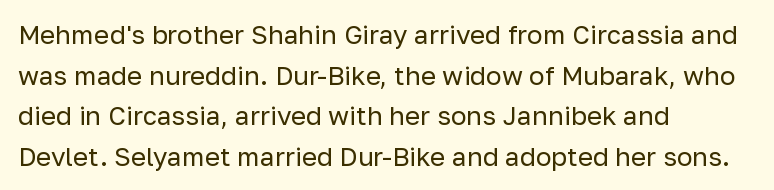
The zone under the glyphs is completely vacant. Letters have the restrained weight of plain body copy at most. Line beginnings align vertically; line endings do not. The gaps between neighbouring characters are ordinary and unremarkable.
